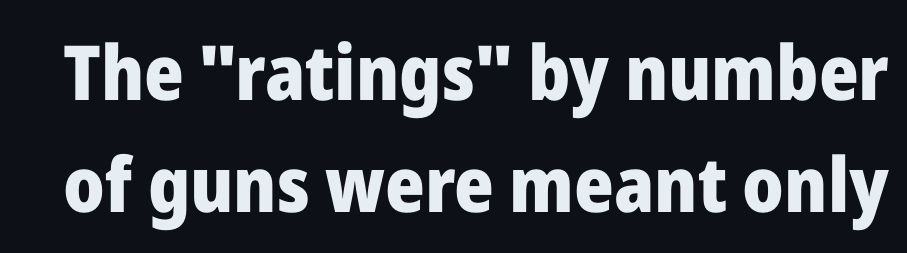
{"serif": "no", "italic": "no", "bold": "yes", "weight": "heavy", "width": "normal", "stroke_contrast": "low", "x_height": "medium", "monospaced": "no", "underline": "no", "line_spacing": "normal", "line_spacing_ratio": 1.47, "letter_spacing": "normal", "letter_spacing_em": 0.0, "glyph_px": 76}
